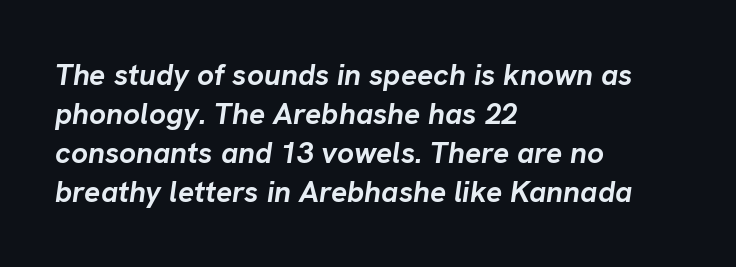
Q: Is the text bold? A: Yes.
Q: Is the text italic (slanted)? A: Yes, it leans right by about 8 degrees.
Q: Is the text underlined? A: No.
Q: How is the paragraph aligned? A: Left-aligned.
Q: Is the spacing between letters normal or unusually wide? A: Normal.
Q: Is the spacing between lines tight, normal or loose? A: Normal.
Q: Width (condensed, normal, or wide)? A: Normal.
Q: Stroke contrast? A: Low.
Q: x-height? A: Medium.
Q: Monospaced? A: No.
